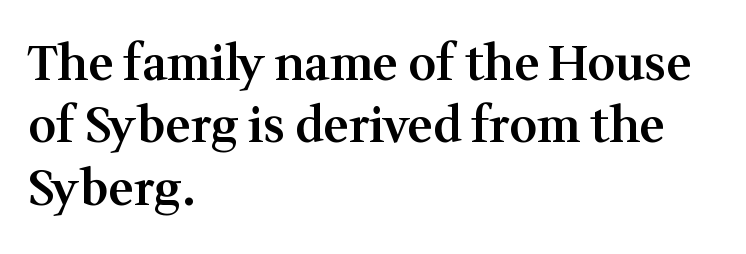
Q: Is the text bold? A: Semi-bold.
Q: Is the text italic (slanted)? A: No, it is upright.
Q: Is the typeface a serif or a sans-serif typeface? A: Serif.
Q: Is the text underlined? A: No.
Q: How is the paragraph aligned? A: Left-aligned.
Q: Is the spacing between letters normal or unusually wide? A: Normal.
Q: Is the spacing between lines tight, normal or loose? A: Normal.
Q: Width (condensed, normal, or wide)? A: Normal.
Q: Stroke contrast? A: Medium.
Q: x-height? A: Medium.
Q: Monospaced? A: No.
